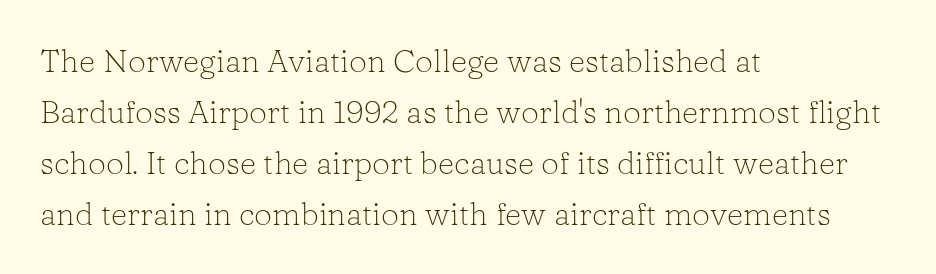
Q: Is the text bold? A: No.
Q: Is the text italic (slanted)? A: No, it is upright.
Q: Is the typeface a serif or a sans-serif typeface? A: Serif.
Q: Is the text underlined? A: No.
Q: How is the paragraph aligned? A: Left-aligned.
Q: Is the spacing between letters normal or unusually wide? A: Normal.
Q: Is the spacing between lines tight, normal or loose? A: Normal.
Q: Width (condensed, normal, or wide)? A: Normal.
Q: Stroke contrast? A: Low.
Q: x-height? A: Medium.
Q: Monospaced? A: No.
